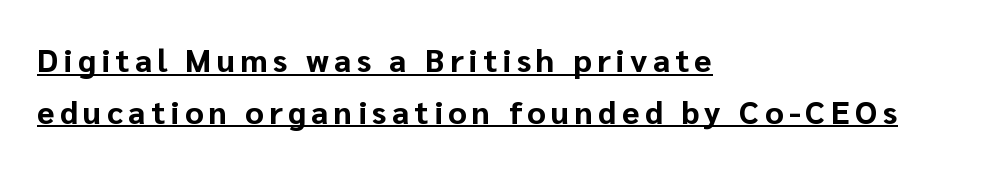
All the whitespace from short lines collects on the right. Reading down the column, the eye jumps a familiar distance to each next line. This sample has the flowing, uneven cadence of proportional lettering. The typography opts for an upright posture over an oblique one. Each letter's strokes conclude bluntly, with no projecting serifs. The font is running at its bold setting.
